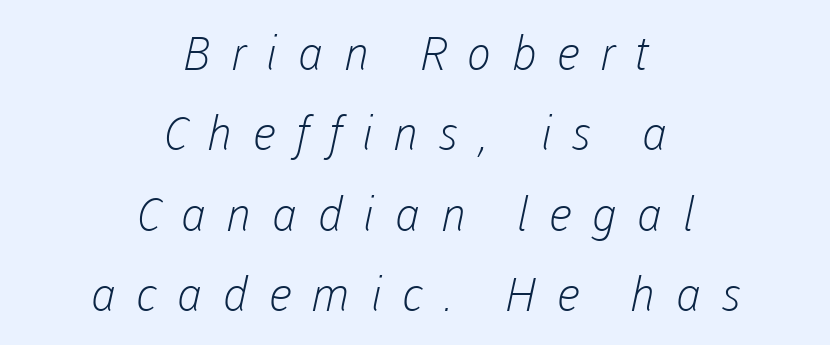
{"serif": "no", "bold": "no", "weight": "light", "width": "normal", "stroke_contrast": "low", "x_height": "medium", "monospaced": "no", "underline": "no", "align": "center", "line_spacing_ratio": 1.71, "letter_spacing": "wide", "letter_spacing_em": 0.42, "glyph_px": 47}
